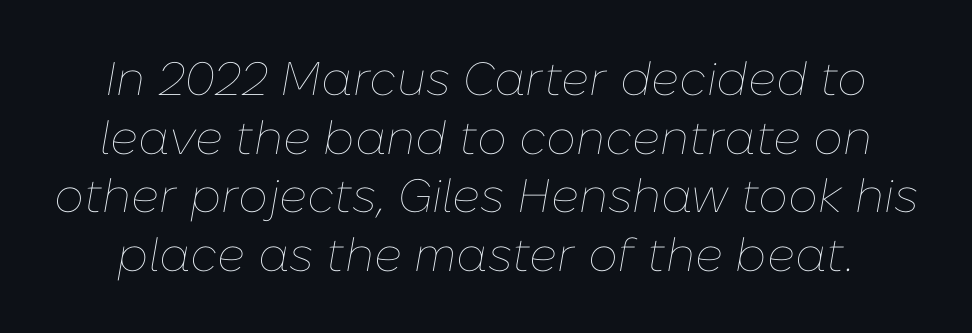
Q: Is the text bold? A: No.
Q: Is the text italic (slanted)? A: Yes, it leans right by about 10 degrees.
Q: Is the text underlined? A: No.
Q: Is the spacing between letters normal or unusually wide? A: Normal.
Q: Is the spacing between lines tight, normal or loose? A: Normal.
Q: Width (condensed, normal, or wide)? A: Normal.
Q: Stroke contrast? A: Low.
Q: x-height? A: Medium.
Q: Monospaced? A: No.
